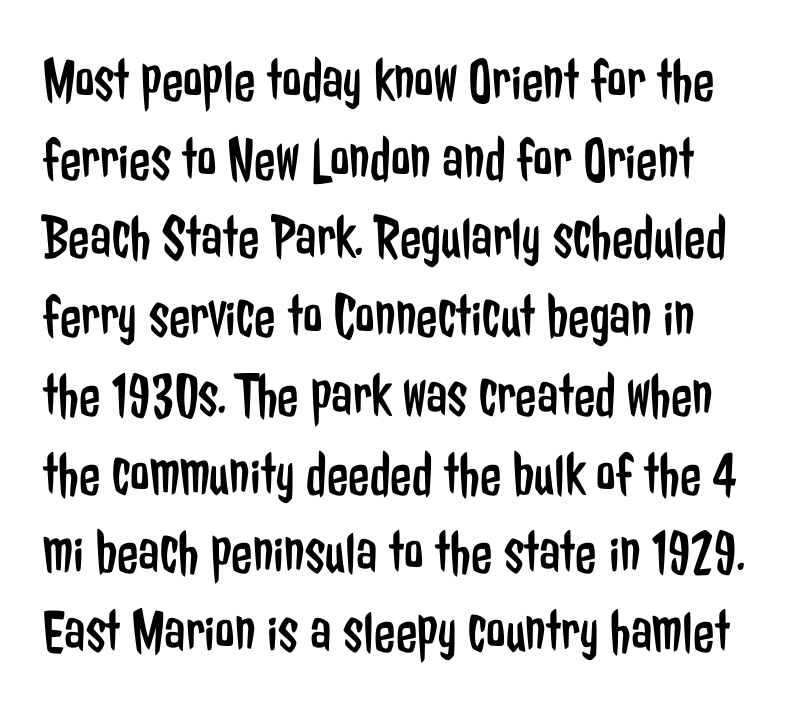
{"serif": "no", "italic": "no", "bold": "no", "weight": "regular", "width": "condensed", "stroke_contrast": "low", "x_height": "medium", "monospaced": "no", "underline": "no", "line_spacing": "normal", "line_spacing_ratio": 1.27, "letter_spacing": "normal", "letter_spacing_em": 0.0, "glyph_px": 62}
